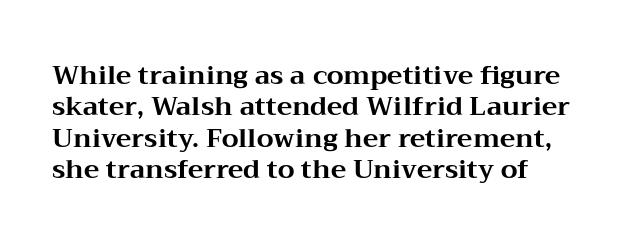
The image shows 26 px bold type, upright; set left-aligned, line spacing 1.21x, normal letter spacing, not underlined.
